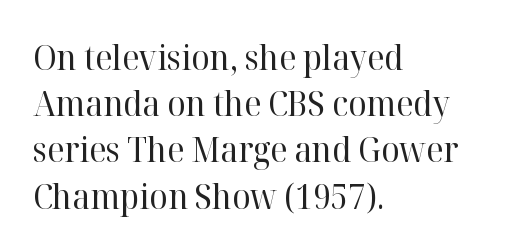
The face used here is rendered with its standard letterfit. Ascenders rise straight up at ninety degrees. The foot of each line stays bare and open. Typographically, this falls in the serif category. A student would call this left alignment; a typographer would say flush left, rag right.
